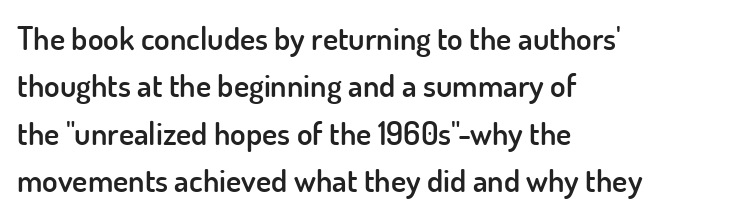
Q: Is the text bold? A: Semi-bold.
Q: Is the text italic (slanted)? A: No, it is upright.
Q: Is the typeface a serif or a sans-serif typeface? A: Sans-serif.
Q: Is the text underlined? A: No.
Q: How is the paragraph aligned? A: Left-aligned.
Q: Is the spacing between letters normal or unusually wide? A: Normal.
Q: Is the spacing between lines tight, normal or loose? A: Normal.
Q: Width (condensed, normal, or wide)? A: Normal.
Q: Stroke contrast? A: Low.
Q: x-height? A: Small.
Q: Monospaced? A: No.
